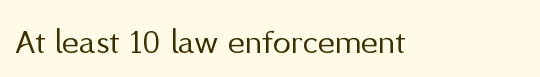
{"serif": "no", "italic": "no", "bold": "no", "weight": "regular", "width": "normal", "stroke_contrast": "medium", "x_height": "medium", "monospaced": "no", "underline": "no", "letter_spacing": "normal", "letter_spacing_em": 0.0, "glyph_px": 36}
